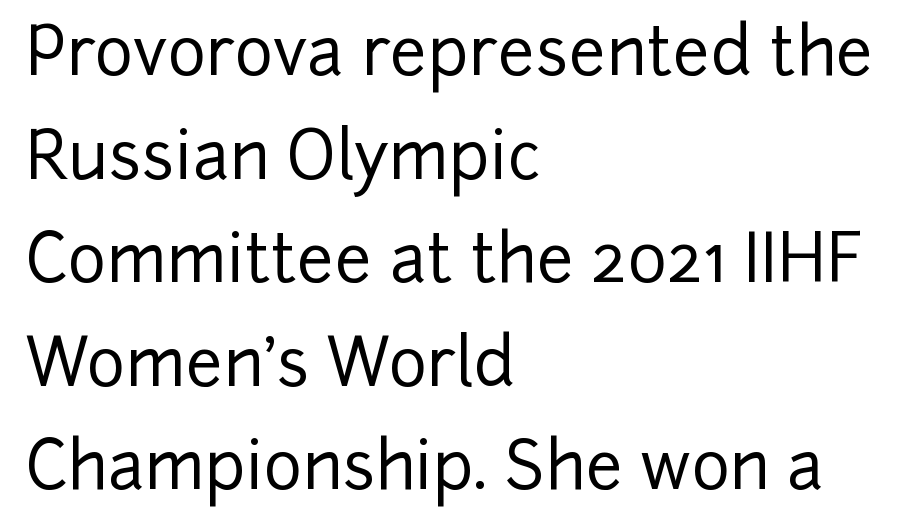
The image shows 66 px sans-serif type, upright; set left-aligned, normal line spacing (1.57x), normal letter spacing, not underlined; low stroke contrast and a medium x-height.
